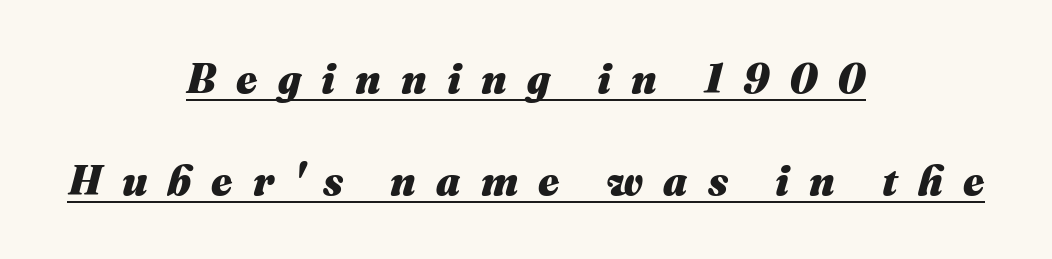
Here the glyphs are tracked loosely, breaking word shapes into spaced letters. The glyphs are accompanied by a horizontal stroke just below them. The text block is weighted toward neither margin, spreading evenly from the middle. A great deal of white space separates one row of letters from the next.
